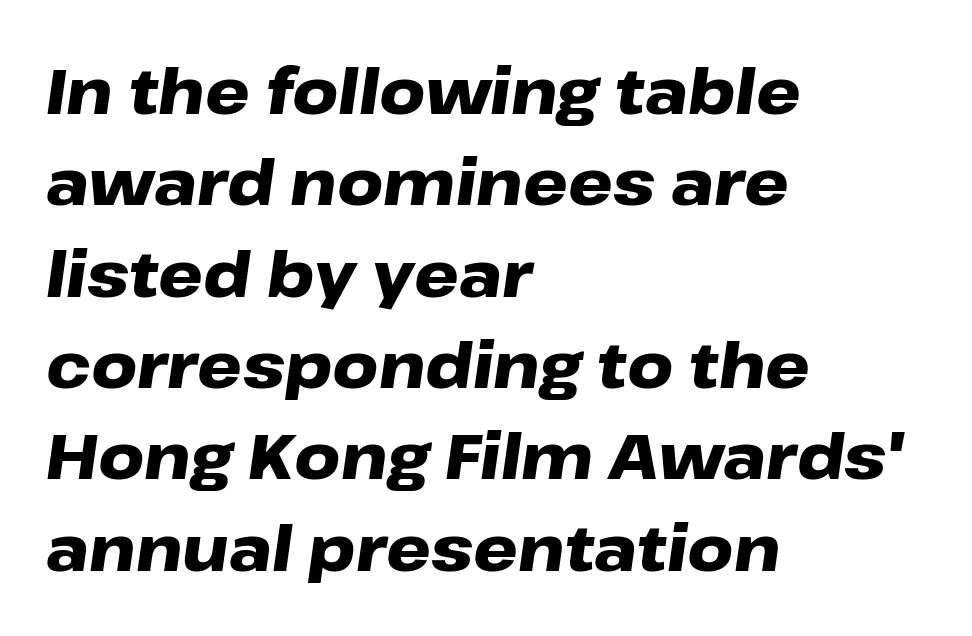
The image shows 63 px heavy, wide type, italic (leaning right); set left-aligned, normal line spacing (1.45x), normal letter spacing, not underlined; low stroke contrast and a medium x-height.
